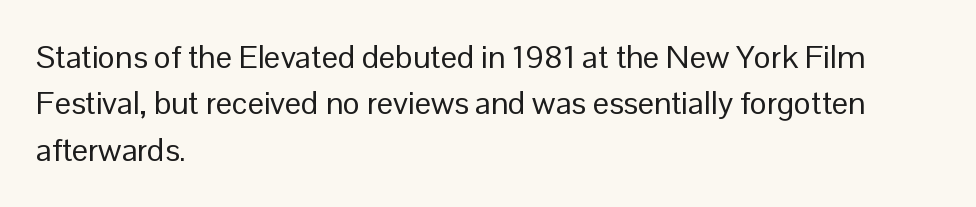
The image shows 32 px regular-weight sans-serif type, upright; set left-aligned, normal line spacing (1.45x), normal letter spacing, not underlined; low stroke contrast and a medium x-height.
